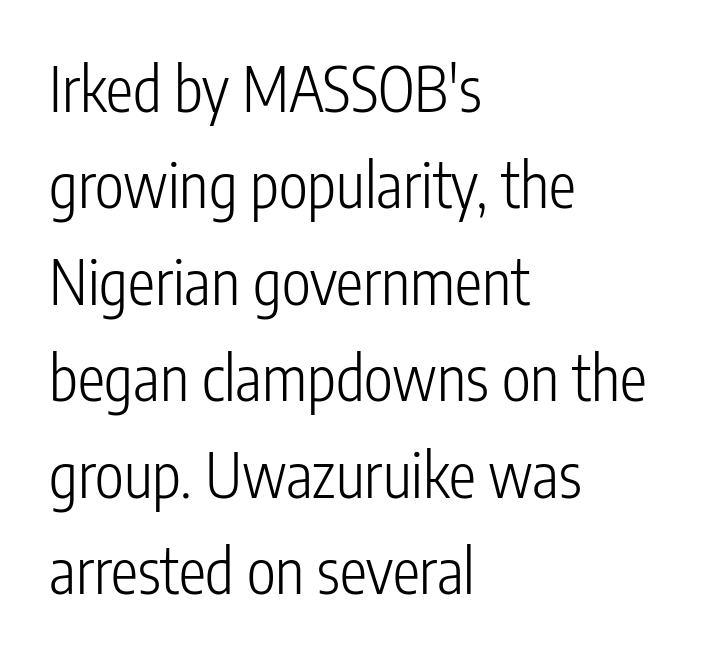
{"serif": "no", "italic": "no", "bold": "no", "weight": "light", "width": "condensed", "stroke_contrast": "low", "x_height": "medium", "monospaced": "no", "underline": "no", "align": "left", "line_spacing": "normal", "line_spacing_ratio": 1.58, "letter_spacing": "normal", "letter_spacing_em": 0.0, "glyph_px": 61}
